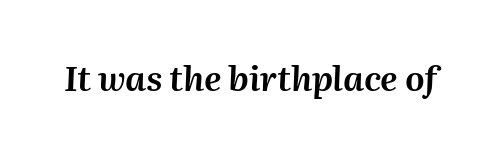
{"italic": "yes", "lean": "right", "slant_degrees": 2, "width": "normal", "stroke_contrast": "medium", "x_height": "medium", "monospaced": "no", "underline": "no", "letter_spacing": "normal", "letter_spacing_em": 0.0, "glyph_px": 34}
